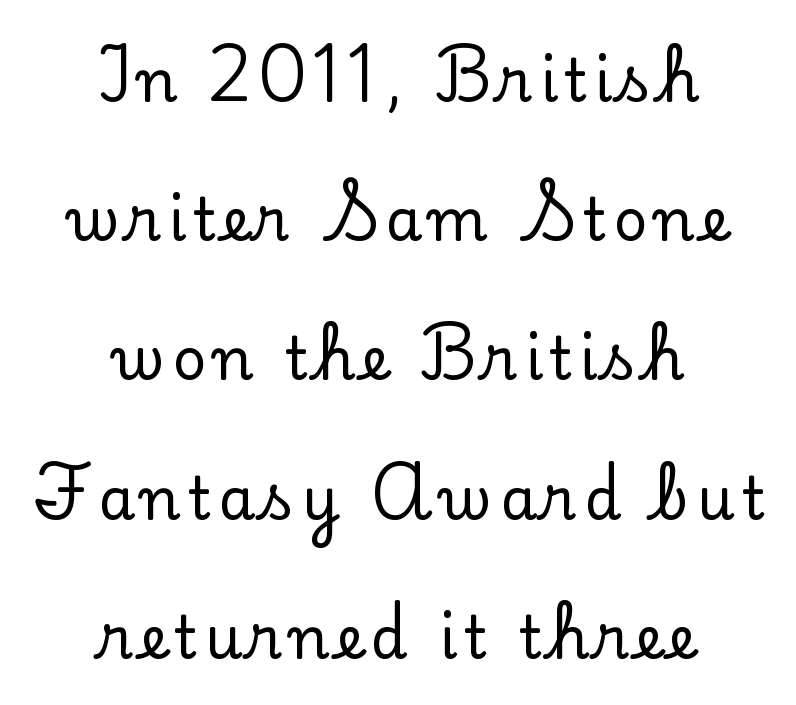
{"serif": "yes", "italic": "no", "width": "normal", "stroke_contrast": "low", "x_height": "small", "monospaced": "no", "underline": "no", "align": "center", "line_spacing": "loose", "line_spacing_ratio": 2.36, "glyph_px": 59}
